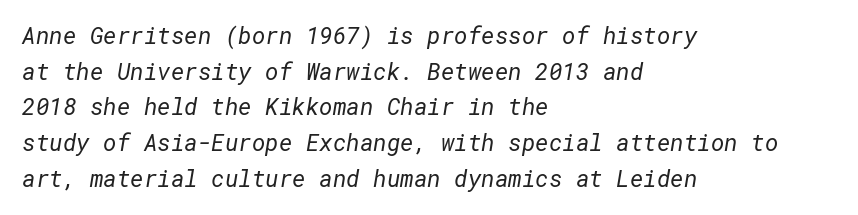
Q: Is the text bold? A: No.
Q: Is the text underlined? A: No.
Q: How is the paragraph aligned? A: Left-aligned.
Q: Is the spacing between letters normal or unusually wide? A: Normal.
Q: Is the spacing between lines tight, normal or loose? A: Normal.
